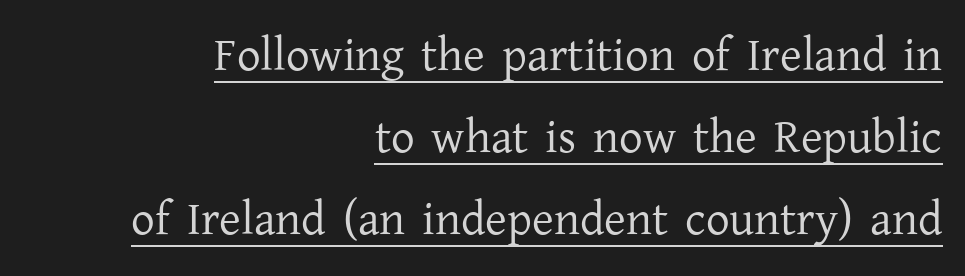
{"serif": "yes", "italic": "no", "bold": "no", "weight": "regular", "width": "normal", "stroke_contrast": "low", "x_height": "medium", "monospaced": "no", "underline": "yes", "align": "right", "line_spacing_ratio": 1.74, "letter_spacing": "normal", "letter_spacing_em": 0.0, "glyph_px": 47}
